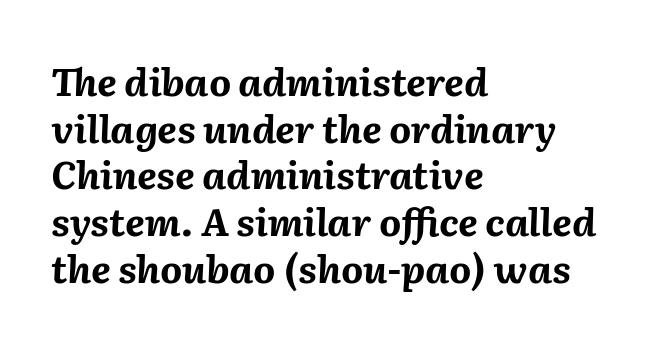
{"italic": "yes", "lean": "right", "slant_degrees": 2, "bold": "yes", "weight": "bold", "width": "normal", "stroke_contrast": "medium", "x_height": "medium", "monospaced": "no", "underline": "no", "align": "left", "line_spacing_ratio": 1.23, "letter_spacing": "normal", "letter_spacing_em": 0.0, "glyph_px": 38}
